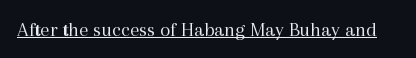
{"italic": "no", "bold": "no", "underline": "yes", "letter_spacing": "normal", "letter_spacing_em": 0.0, "glyph_px": 21}
